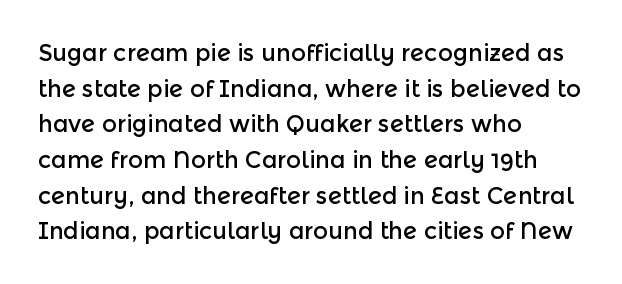
{"italic": "no", "underline": "no", "align": "left", "line_spacing": "normal", "line_spacing_ratio": 1.55, "letter_spacing": "normal", "letter_spacing_em": 0.0, "glyph_px": 23}
